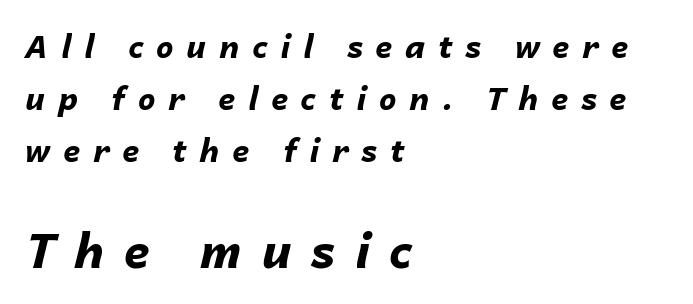
The image shows 47 px bold type, italic (leaning right); set left-aligned, normal line spacing (1.67x), unusually wide letter spacing (+0.41 em), not underlined; the second (bottom) block is 1.52x larger; low stroke contrast and a medium x-height.
